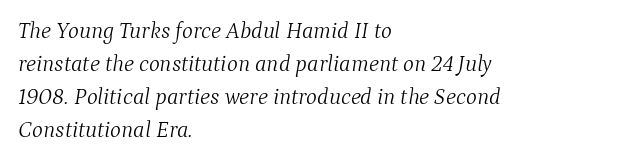
{"italic": "yes", "lean": "right", "slant_degrees": 9, "bold": "no", "underline": "no", "align": "left", "line_spacing": "normal", "line_spacing_ratio": 1.44, "letter_spacing": "normal", "letter_spacing_em": 0.0, "glyph_px": 23}
